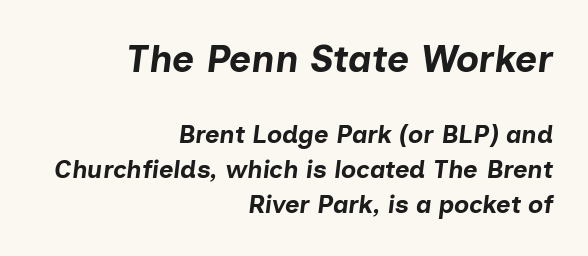
Q: Is the text bold? A: Yes.
Q: Is the text italic (slanted)? A: Yes, it leans right by about 7 degrees.
Q: Is the text underlined? A: No.
Q: How is the paragraph aligned? A: Right-aligned.
Q: Is the spacing between letters normal or unusually wide? A: Normal.
Q: Is the spacing between lines tight, normal or loose? A: Normal.
Q: Which block of text is set in a larger size, the first (top) or the second (bottom)? A: The first (top) one.
Q: Width (condensed, normal, or wide)? A: Normal.
Q: Stroke contrast? A: Low.
Q: x-height? A: Medium.
Q: Monospaced? A: No.
